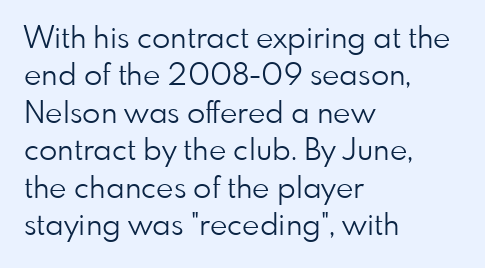
{"serif": "no", "italic": "no", "bold": "no", "weight": "light", "width": "normal", "stroke_contrast": "low", "x_height": "small", "monospaced": "no", "underline": "no", "align": "left", "line_spacing": "normal", "line_spacing_ratio": 1.25, "letter_spacing": "normal", "letter_spacing_em": 0.0, "glyph_px": 30}
